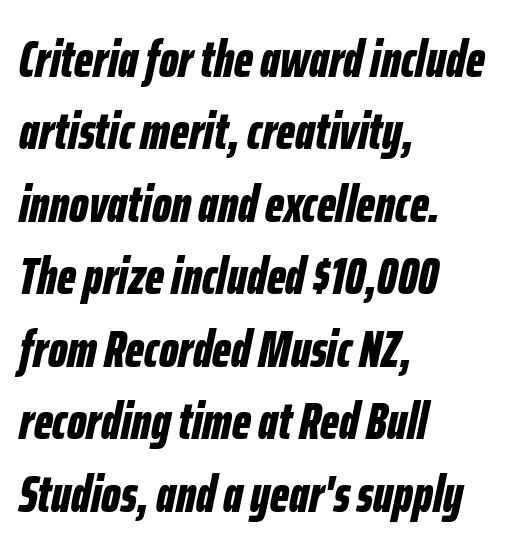
The rendering anchors every line to the left-hand side. Looks like regular typesetting: each glyph gets only the width it needs. The characters look thick and weighty, a clear bold. Any mark beneath the type? The region is blank. These lines were composed using italics. What stands out about the letter spacing? Nothing — it is the standard amount.
